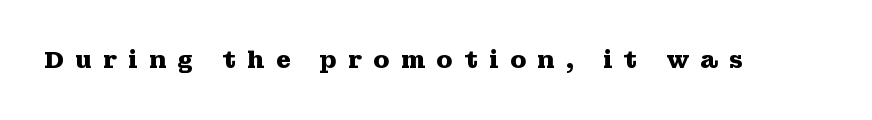
The image shows 24 px bold type, upright; set unusually wide letter spacing (+0.47 em), not underlined.
